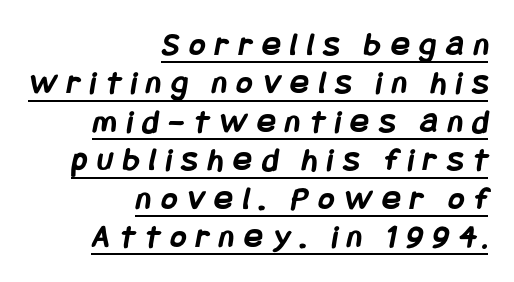
Q: Is the text bold? A: Yes.
Q: Is the typeface a serif or a sans-serif typeface? A: Sans-serif.
Q: Is the text underlined? A: Yes.
Q: How is the paragraph aligned? A: Right-aligned.
Q: Is the spacing between letters normal or unusually wide? A: Unusually wide.
Q: Is the spacing between lines tight, normal or loose? A: Tight.
Q: Width (condensed, normal, or wide)? A: Condensed.
Q: Stroke contrast? A: Low.
Q: x-height? A: Large.
